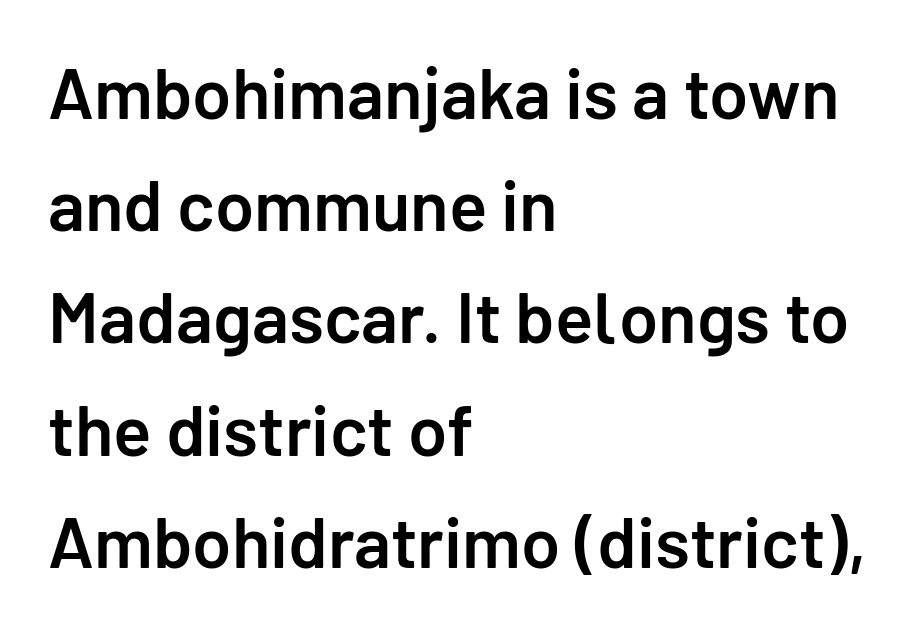
{"serif": "no", "italic": "no", "bold": "semi", "weight": "semibold", "width": "normal", "stroke_contrast": "low", "x_height": "medium", "monospaced": "no", "underline": "no", "align": "left", "line_spacing": "normal", "line_spacing_ratio": 1.58, "letter_spacing": "normal", "letter_spacing_em": 0.0, "glyph_px": 71}
